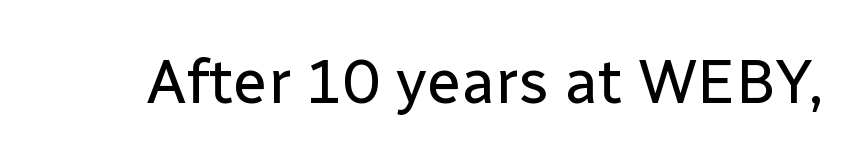
You could not count columns in this text — the font is proportionally spaced. The letters sit at their default tracking, neither squeezed nor spread. Anything drawn beneath the words? Only blank space. Upright lettering throughout. I'd call this a sans setting — the letters go barefoot. Is the stroke heavy? The answer is a plain regular-or-lighter.
